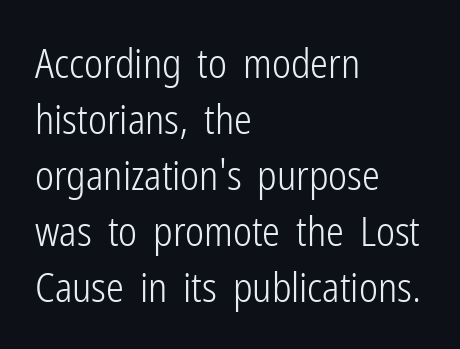
Q: Is the text bold? A: No.
Q: Is the text italic (slanted)? A: No, it is upright.
Q: Is the typeface a serif or a sans-serif typeface? A: Sans-serif.
Q: Is the text underlined? A: No.
Q: How is the paragraph aligned? A: Left-aligned.
Q: Is the spacing between letters normal or unusually wide? A: Normal.
Q: Is the spacing between lines tight, normal or loose? A: Normal.
Q: Width (condensed, normal, or wide)? A: Condensed.
Q: Stroke contrast? A: Low.
Q: x-height? A: Medium.
Q: Monospaced? A: No.
